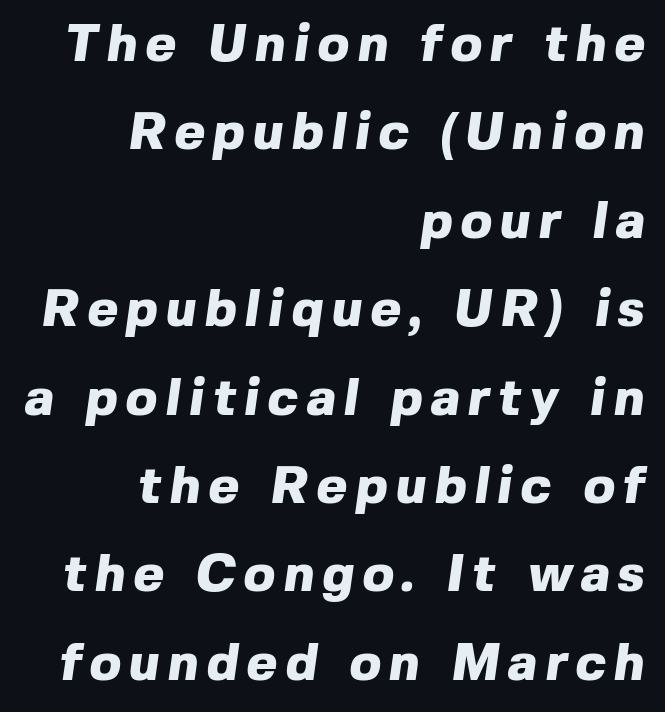
The image shows 52 px heavy sans-serif type; set right-aligned, normal line spacing (1.7x), not underlined; a medium x-height.
